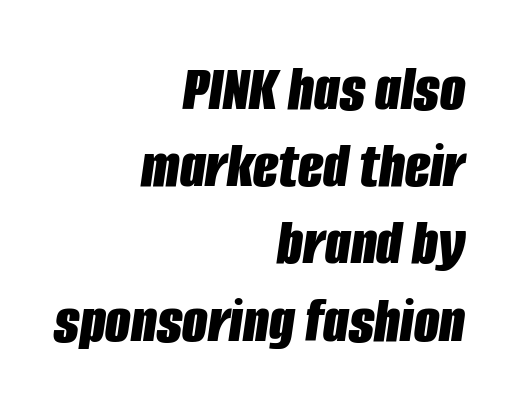
Q: Is the text bold? A: Yes.
Q: Is the text italic (slanted)? A: Yes, it leans right by about 8 degrees.
Q: Is the text underlined? A: No.
Q: How is the paragraph aligned? A: Right-aligned.
Q: Is the spacing between letters normal or unusually wide? A: Normal.
Q: Width (condensed, normal, or wide)? A: Condensed.
Q: Stroke contrast? A: Low.
Q: x-height? A: Large.
Q: Monospaced? A: No.
